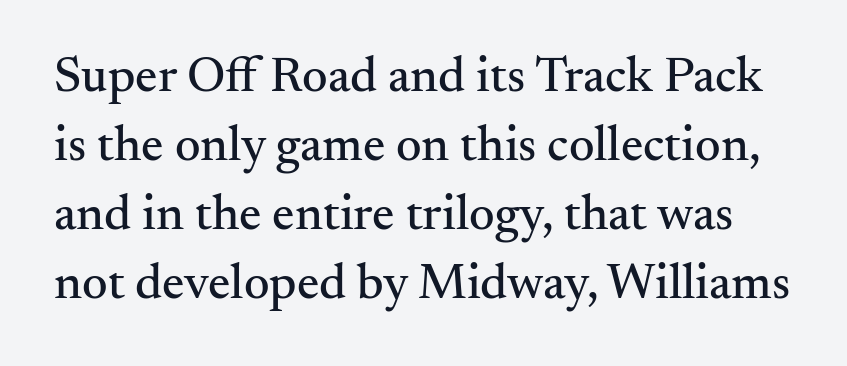
The image shows 50 px serif type, upright; set normal line spacing (1.38x), normal letter spacing, not underlined; medium stroke contrast and a small x-height.
